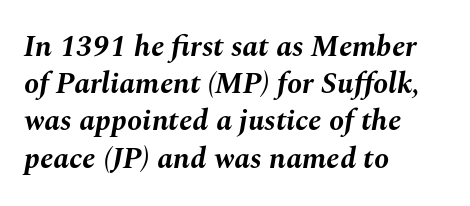
Line beginnings align vertically; line endings do not. Chunky letters — that's bold for sure. Unmarked baselines from the first word to the last. The passage shown leans; its letterforms are oblique. Each letter keeps its own natural width here, so spacing adapts to shape.
